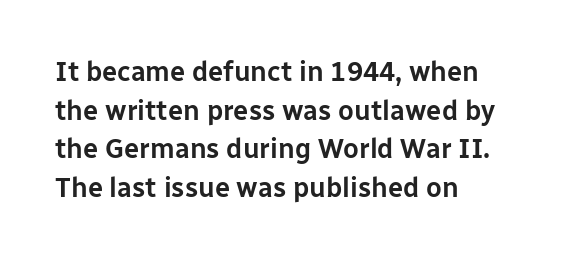
{"italic": "no", "underline": "no", "align": "left", "line_spacing": "normal", "line_spacing_ratio": 1.43, "letter_spacing": "normal", "letter_spacing_em": 0.0, "glyph_px": 27}
